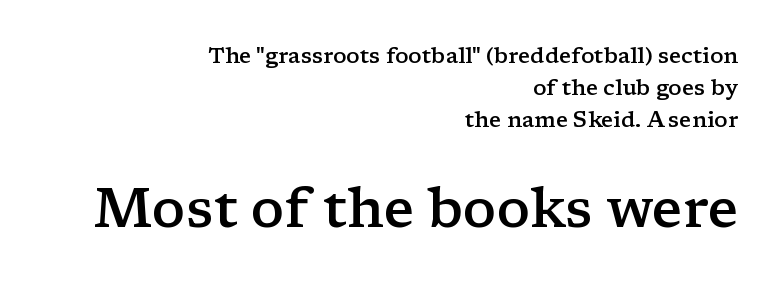
The rendering uses natural spacing where letterforms have individual widths. Notice how the stems are strictly vertical — no italics here. Old-style or modern, the face here clearly has serifs. Two sizes are in play, and the larger belongs to the second block. Rule under the text: the space is simply empty. Compared with typical paragraphs, the rows here are spaced about the same.
